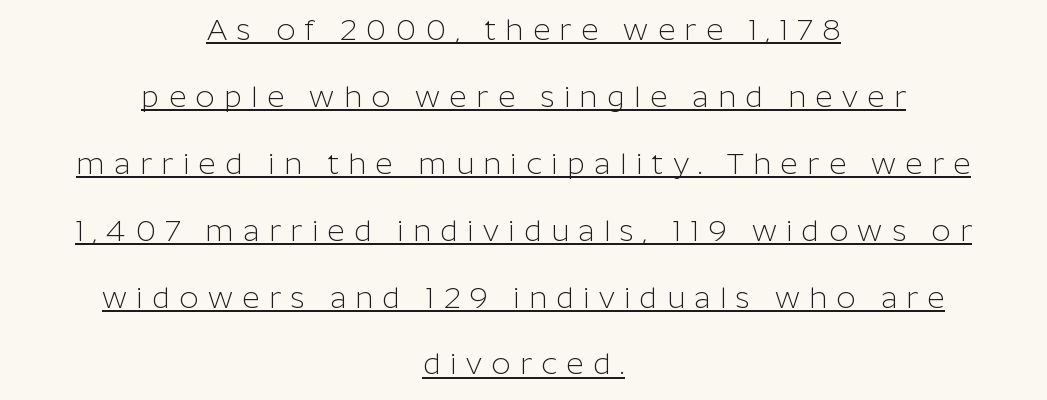
Horizontal alignment here is central, giving a formal, balanced look. Is this a sans? Yes — the strokes have no serifs. The passage shown is not bold in any degree. Here the designer chose a conventional face with non-uniform glyph widths. Style check: upright. The face used here is rendered with a markedly widened letterfit.
